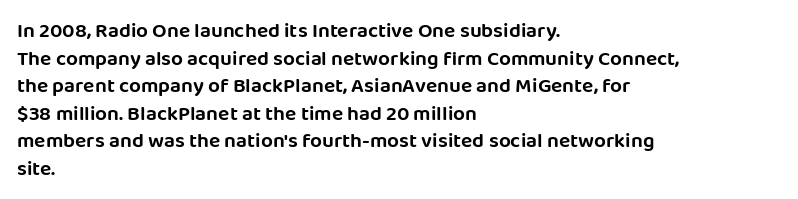
Q: Is the text italic (slanted)? A: No, it is upright.
Q: Is the text underlined? A: No.
Q: How is the paragraph aligned? A: Left-aligned.
Q: Is the spacing between letters normal or unusually wide? A: Normal.
Q: Is the spacing between lines tight, normal or loose? A: Normal.
